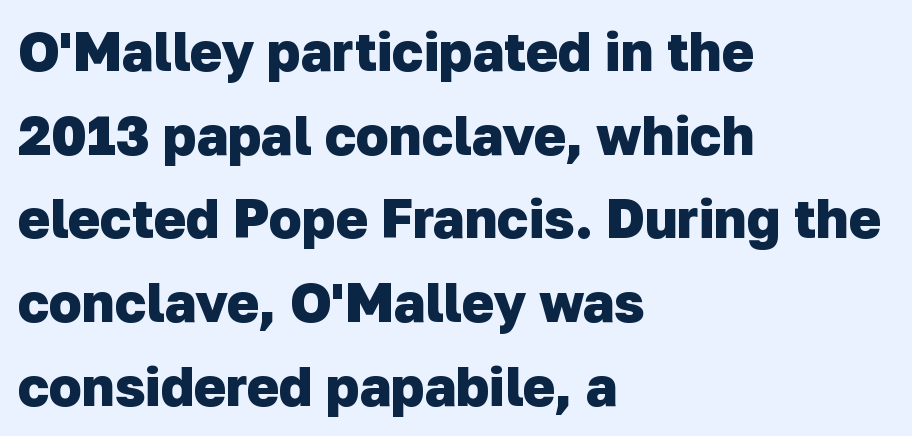
Plain, unruled lines of type. Characters follow at the spacing the type designer built in. Note the varied advance widths — an 'i' is clearly narrower than an 'm'. Students, observe: this is what conventionally led text looks like. Strokes here are thick enough to call this a true bold. Are there feet on the stems? There aren't — it's a sans.
